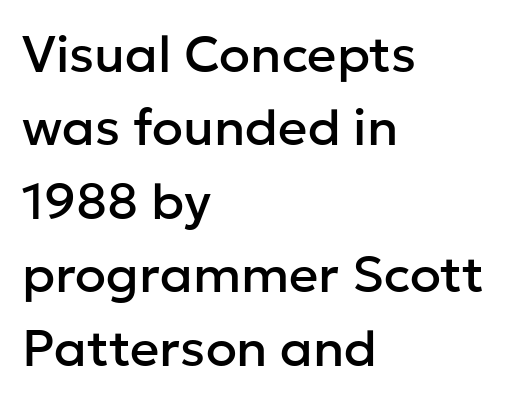
{"serif": "no", "italic": "no", "width": "normal", "stroke_contrast": "low", "x_height": "medium", "monospaced": "no", "underline": "no", "align": "left", "line_spacing": "normal", "line_spacing_ratio": 1.44, "letter_spacing": "normal", "letter_spacing_em": 0.0, "glyph_px": 51}
